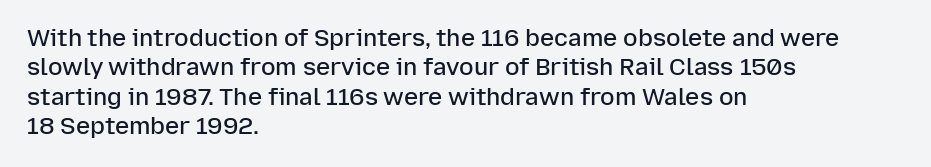
The image shows 24 px text type, upright; set left-aligned, line spacing 1.22x, normal letter spacing, not underlined.
